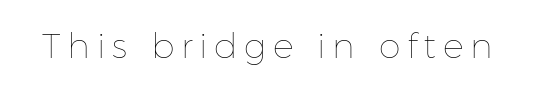
Q: Is the text bold? A: No.
Q: Is the text italic (slanted)? A: No, it is upright.
Q: Is the text underlined? A: No.
Q: Width (condensed, normal, or wide)? A: Normal.
Q: Stroke contrast? A: Low.
Q: x-height? A: Medium.
Q: Monospaced? A: No.
